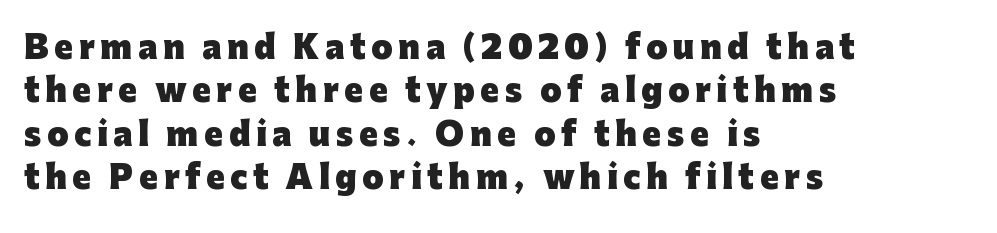
{"serif": "no", "italic": "no", "bold": "yes", "weight": "heavy", "width": "normal", "stroke_contrast": "low", "x_height": "medium", "monospaced": "no", "underline": "no", "align": "left", "line_spacing": "normal", "line_spacing_ratio": 1.4, "glyph_px": 31}
